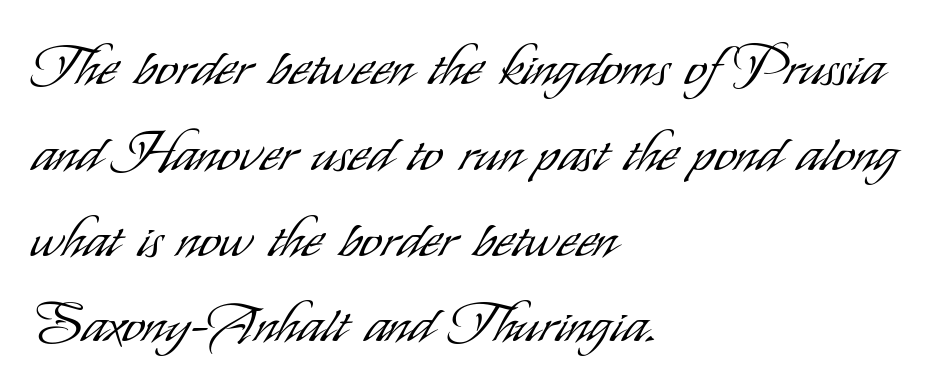
{"serif": "no", "bold": "no", "weight": "light", "width": "condensed", "stroke_contrast": "low", "x_height": "small", "monospaced": "no", "underline": "no", "align": "left", "line_spacing": "normal", "line_spacing_ratio": 1.56, "letter_spacing": "normal", "letter_spacing_em": 0.0, "glyph_px": 55}
